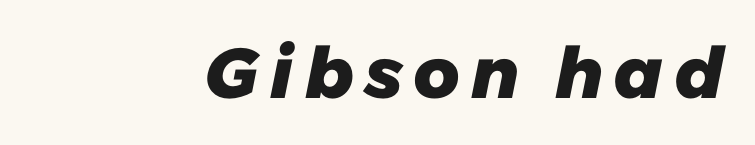
Notice how the passage keeps a crisp vertical edge on the right only. The characters display no serif detailing; their extremities are plain. The foot of each line stays bare and open. Each letter keeps its own natural width here, so spacing adapts to shape. Compared with an ordinary text face, these strokes are far heavier — a full bold.
